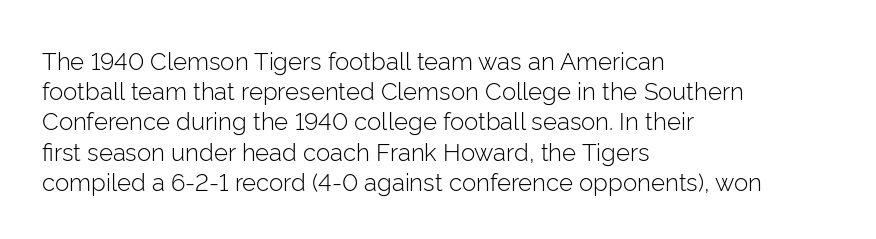
Q: Is the text bold? A: No.
Q: Is the text italic (slanted)? A: No, it is upright.
Q: Is the text underlined? A: No.
Q: How is the paragraph aligned? A: Left-aligned.
Q: Is the spacing between letters normal or unusually wide? A: Normal.
Q: Is the spacing between lines tight, normal or loose? A: Normal.
